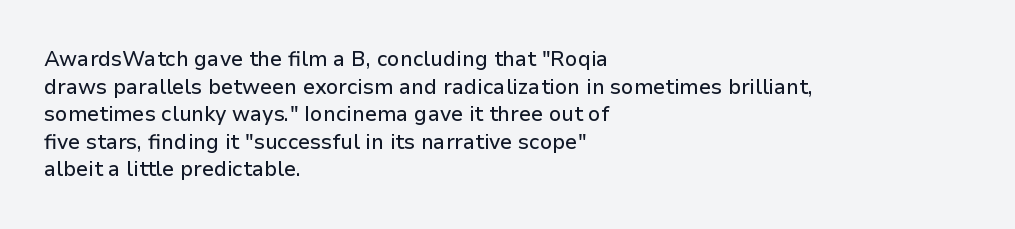
Q: Is the text italic (slanted)? A: No, it is upright.
Q: Is the text underlined? A: No.
Q: How is the paragraph aligned? A: Left-aligned.
Q: Is the spacing between letters normal or unusually wide? A: Normal.
Q: Is the spacing between lines tight, normal or loose? A: Normal.
